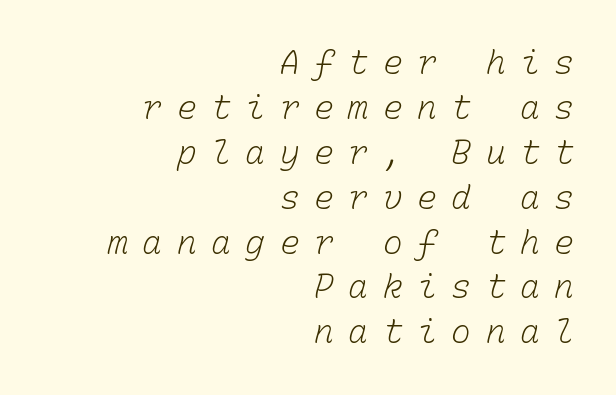
Q: Is the text bold? A: No.
Q: Is the text underlined? A: No.
Q: How is the paragraph aligned? A: Right-aligned.
Q: Is the spacing between letters normal or unusually wide? A: Unusually wide.
Q: Is the spacing between lines tight, normal or loose? A: Normal.
Q: Width (condensed, normal, or wide)? A: Normal.
Q: Stroke contrast? A: Low.
Q: x-height? A: Medium.
Q: Monospaced? A: Yes.
